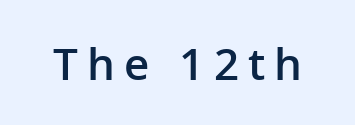
{"serif": "no", "italic": "no", "bold": "semi", "weight": "semibold", "width": "normal", "stroke_contrast": "low", "x_height": "medium", "monospaced": "no", "underline": "no", "letter_spacing": "wide", "letter_spacing_em": 0.21, "glyph_px": 44}
